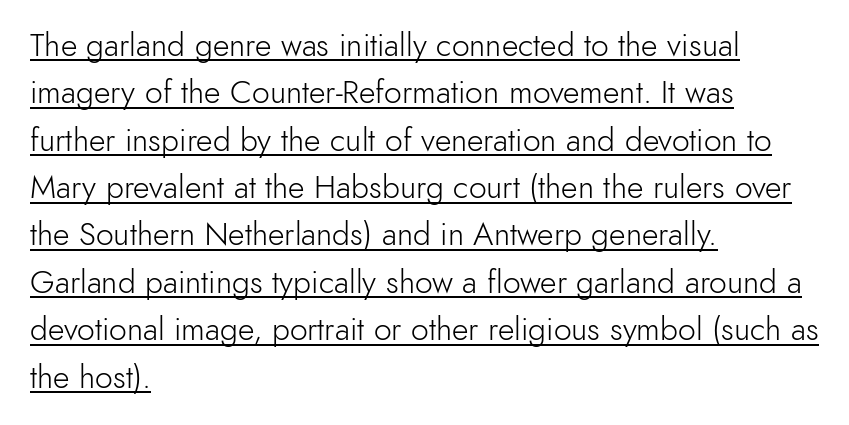
{"serif": "no", "italic": "no", "bold": "no", "weight": "light", "width": "normal", "x_height": "small", "monospaced": "no", "underline": "yes", "align": "left", "line_spacing": "normal", "line_spacing_ratio": 1.48, "letter_spacing": "normal", "letter_spacing_em": 0.0, "glyph_px": 32}
